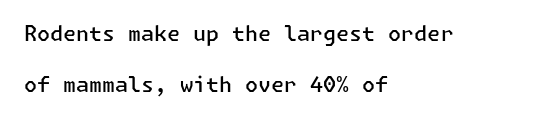
Is the letter spacing exaggerated? No — it looks like the ordinary default. Descender tails drop into unmarked territory. This sample is left-justified, so line endings fall wherever the words run out. Leading is clearly above the norm, producing a sparse column.
